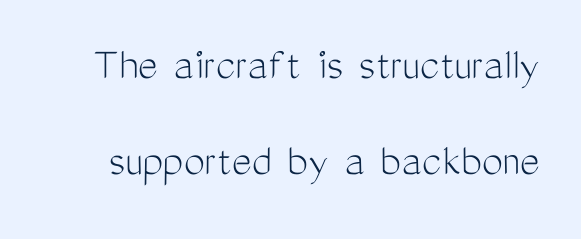
The image shows 47 px light, condensed sans-serif type, upright; set loose line spacing (2.04x), normal letter spacing, not underlined; medium stroke contrast and a medium x-height.
